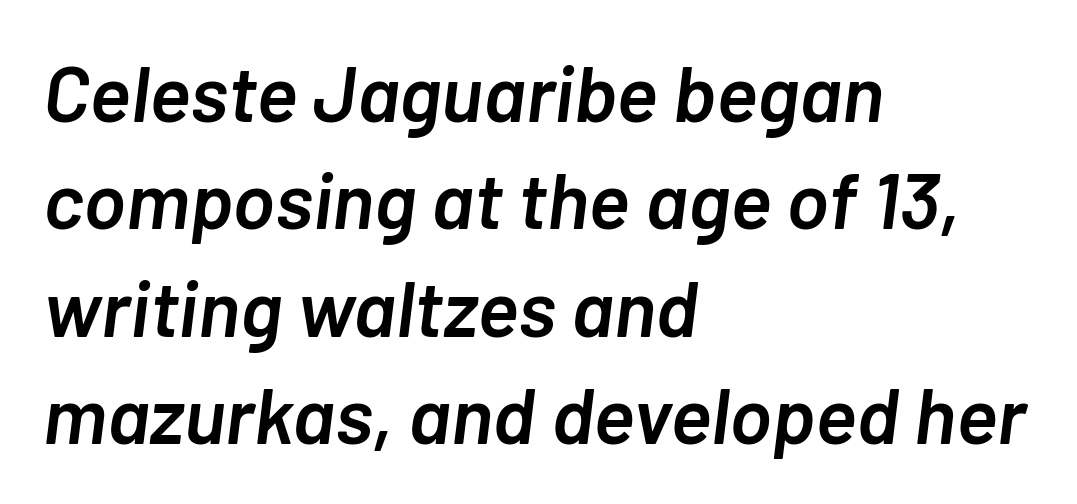
This rendering features lettering with no underline. The line-height multiplier appears to be the usual default. Proportional: the letters do not fall into vertical columns. Posture: slanted.
